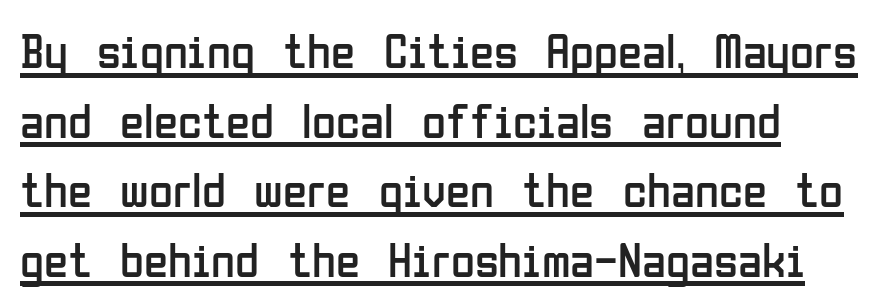
This rendering uses left alignment, leaving the right contour irregular. This is the regular roman posture of the typeface. Rows of type keep a routine distance in the vertical direction. The specimen includes a rule beneath the text block's lines. Counters stay open thanks to moderate or lighter strokes.
